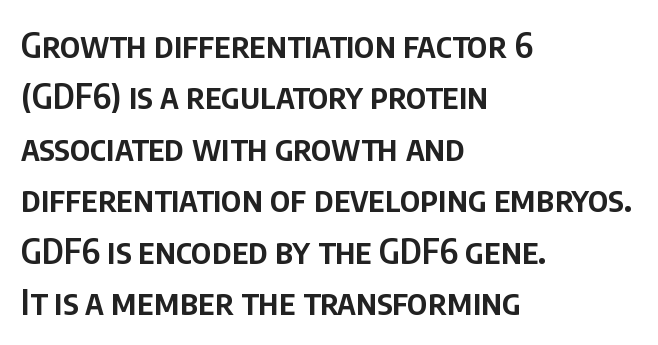
Q: Is the text bold? A: Semi-bold.
Q: Is the text italic (slanted)? A: No, it is upright.
Q: Is the typeface a serif or a sans-serif typeface? A: Sans-serif.
Q: Is the text underlined? A: No.
Q: How is the paragraph aligned? A: Left-aligned.
Q: Is the spacing between letters normal or unusually wide? A: Normal.
Q: Is the spacing between lines tight, normal or loose? A: Normal.
Q: Width (condensed, normal, or wide)? A: Condensed.
Q: Stroke contrast? A: Low.
Q: x-height? A: Large.
Q: Monospaced? A: No.
